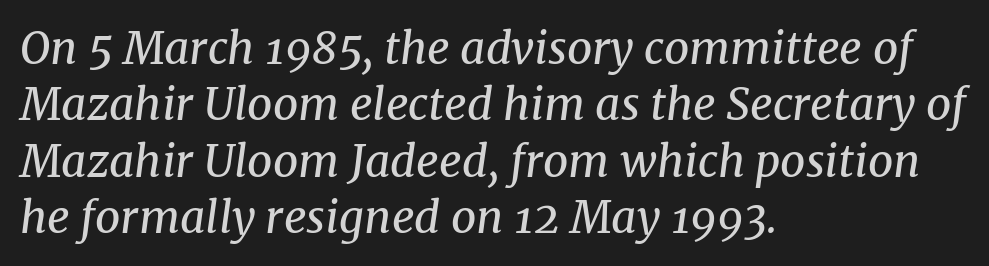
{"serif": "yes", "italic": "yes", "lean": "right", "slant_degrees": 8, "bold": "no", "weight": "regular", "width": "normal", "stroke_contrast": "medium", "x_height": "medium", "monospaced": "no", "underline": "no", "align": "left", "line_spacing": "normal", "line_spacing_ratio": 1.28, "letter_spacing": "normal", "letter_spacing_em": 0.0, "glyph_px": 44}
